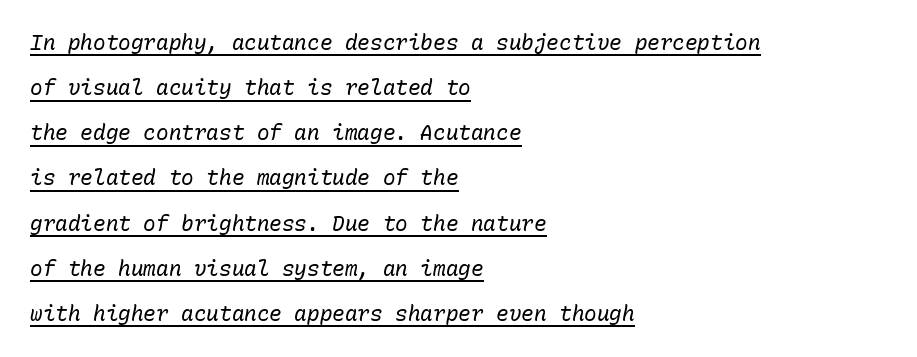
Q: Is the text bold? A: No.
Q: Is the text italic (slanted)? A: Yes, it leans right by about 10 degrees.
Q: Is the text underlined? A: Yes.
Q: How is the paragraph aligned? A: Left-aligned.
Q: Is the spacing between letters normal or unusually wide? A: Normal.
Q: Is the spacing between lines tight, normal or loose? A: Loose.
